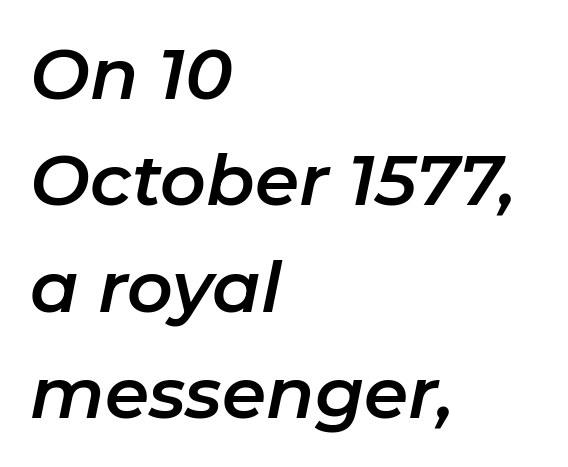
Q: Is the text italic (slanted)? A: Yes, it leans right by about 11 degrees.
Q: Is the text underlined? A: No.
Q: How is the paragraph aligned? A: Left-aligned.
Q: Is the spacing between letters normal or unusually wide? A: Normal.
Q: Is the spacing between lines tight, normal or loose? A: Normal.
Q: Width (condensed, normal, or wide)? A: Normal.
Q: Stroke contrast? A: Low.
Q: x-height? A: Medium.
Q: Monospaced? A: No.
